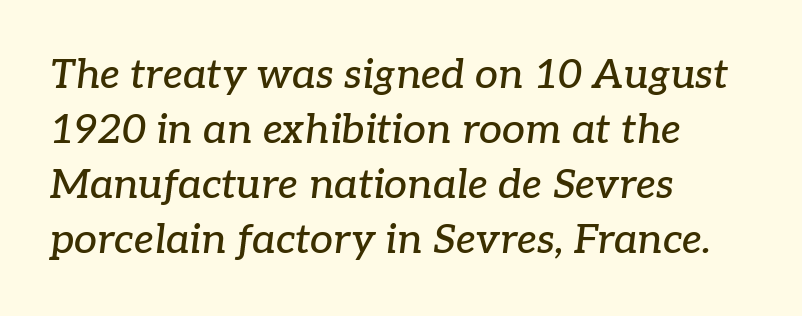
Q: Is the text italic (slanted)? A: Yes, it leans right by about 7 degrees.
Q: Is the typeface a serif or a sans-serif typeface? A: Serif.
Q: Is the text underlined? A: No.
Q: How is the paragraph aligned? A: Left-aligned.
Q: Is the spacing between letters normal or unusually wide? A: Normal.
Q: Is the spacing between lines tight, normal or loose? A: Normal.
Q: Width (condensed, normal, or wide)? A: Normal.
Q: Stroke contrast? A: Low.
Q: x-height? A: Medium.
Q: Monospaced? A: No.
